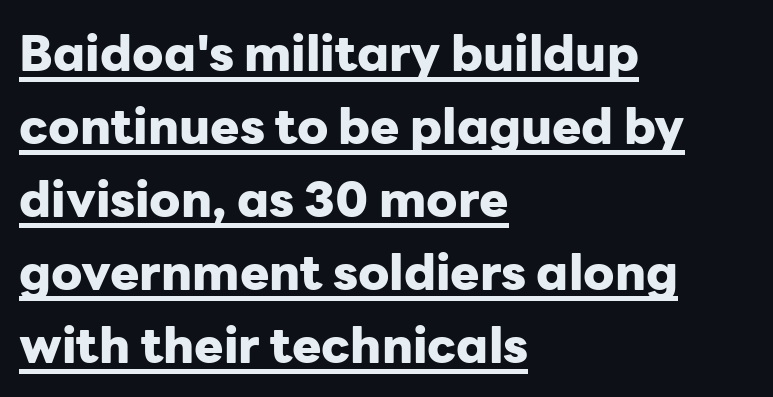
The image shows 49 px heavy sans-serif type, upright; set left-aligned, normal line spacing (1.49x), normal letter spacing, underlined; low stroke contrast and a medium x-height.
